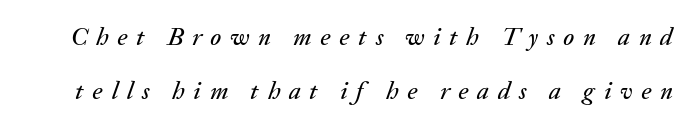
{"italic": "yes", "lean": "right", "slant_degrees": 20, "underline": "no", "line_spacing": "loose", "line_spacing_ratio": 2.15, "letter_spacing": "wide", "letter_spacing_em": 0.35, "glyph_px": 25}
